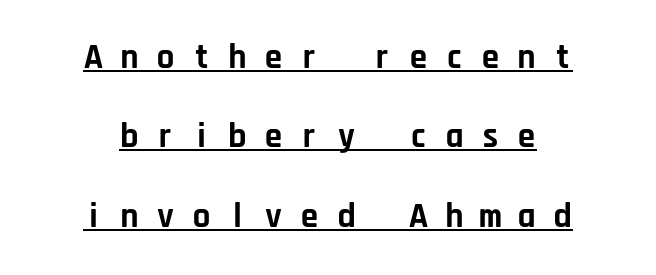
The image shows 35 px bold sans-serif type, upright, monospaced; set centered, loose line spacing (2.27x), unusually wide letter spacing (+0.43 em), underlined; low stroke contrast and a large x-height.
